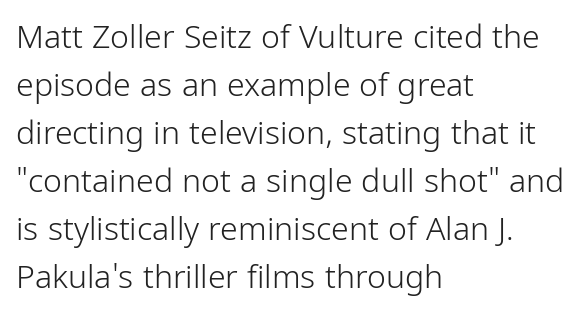
Q: Is the text bold? A: No.
Q: Is the text italic (slanted)? A: No, it is upright.
Q: Is the typeface a serif or a sans-serif typeface? A: Sans-serif.
Q: Is the text underlined? A: No.
Q: How is the paragraph aligned? A: Left-aligned.
Q: Is the spacing between letters normal or unusually wide? A: Normal.
Q: Is the spacing between lines tight, normal or loose? A: Normal.
Q: Width (condensed, normal, or wide)? A: Condensed.
Q: Stroke contrast? A: Low.
Q: x-height? A: Medium.
Q: Monospaced? A: No.
